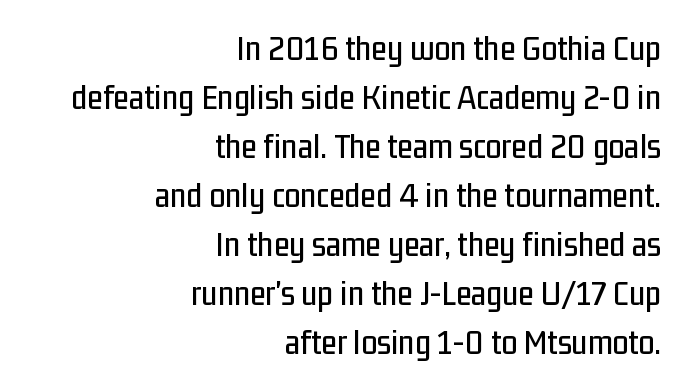
{"serif": "no", "italic": "no", "width": "condensed", "stroke_contrast": "low", "x_height": "medium", "monospaced": "no", "underline": "no", "align": "right", "line_spacing": "normal", "line_spacing_ratio": 1.36, "letter_spacing": "normal", "letter_spacing_em": 0.0, "glyph_px": 36}
